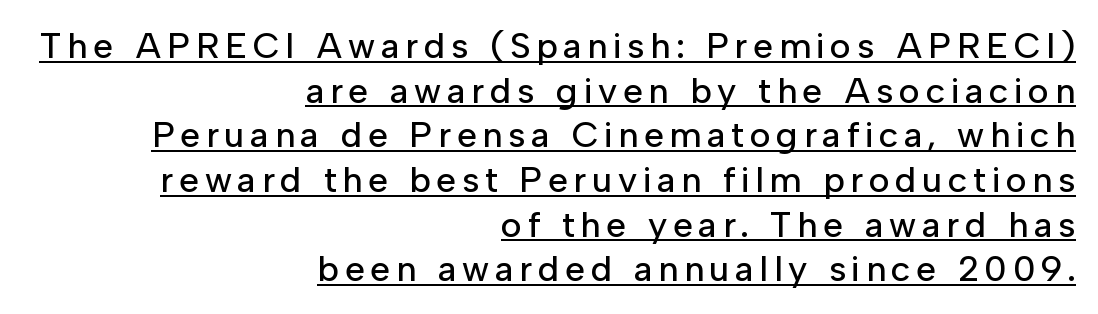
The image shows 36 px sans-serif type, upright; set right-aligned, line spacing 1.24x, underlined; low stroke contrast and a medium x-height.
